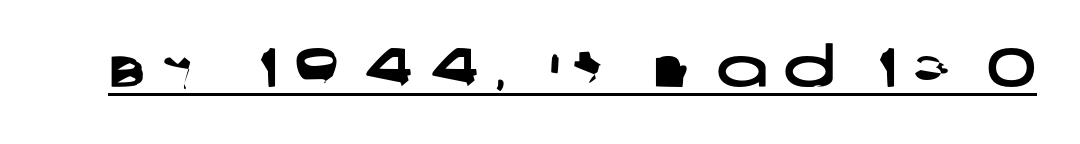
The image shows 55 px wide sans-serif type; set unusually wide letter spacing (+0.29 em), underlined; low stroke contrast and a large x-height.
